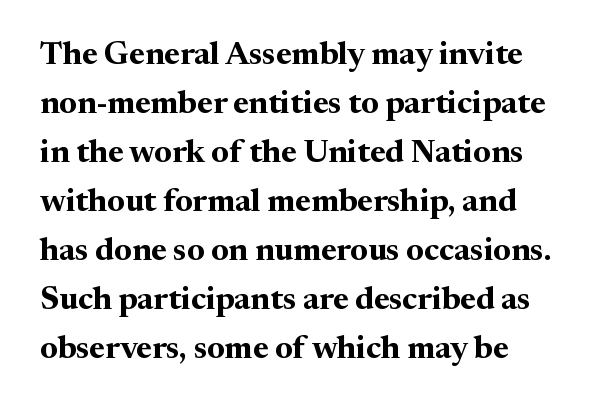
The image shows 32 px bold serif type, upright; set normal line spacing (1.53x), normal letter spacing, not underlined; medium stroke contrast and a medium x-height.
